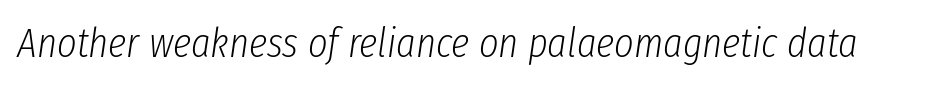
Q: Is the text bold? A: No.
Q: Is the text italic (slanted)? A: Yes, it leans right by about 8 degrees.
Q: Is the text underlined? A: No.
Q: Is the spacing between letters normal or unusually wide? A: Normal.
Q: Width (condensed, normal, or wide)? A: Condensed.
Q: Stroke contrast? A: Low.
Q: x-height? A: Medium.
Q: Monospaced? A: No.
